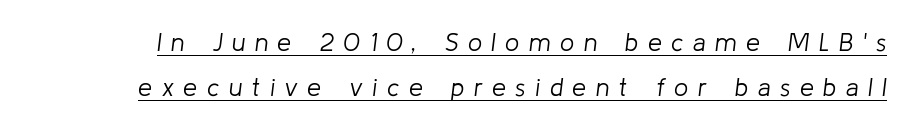
The image shows 25 px text type, italic (leaning right); set line spacing 1.81x, unusually wide letter spacing (+0.38 em), underlined.
